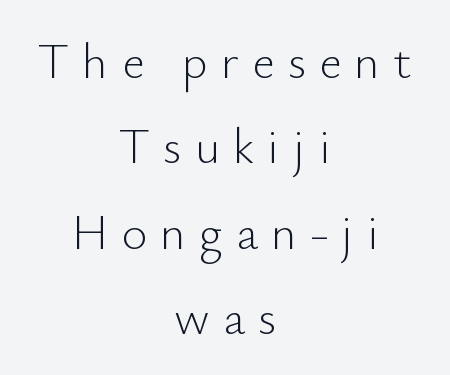
Do the letters lean? They stand straight. Words float on clear page, feet unadorned. The letters advance in unequal steps, a hallmark of proportional type. The type family on display is of the sans-serif kind.
